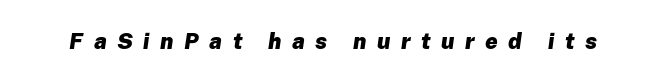
Q: Is the text bold? A: Yes.
Q: Is the text italic (slanted)? A: Yes, it leans right by about 8 degrees.
Q: Is the text underlined? A: No.
Q: Is the spacing between letters normal or unusually wide? A: Unusually wide.
